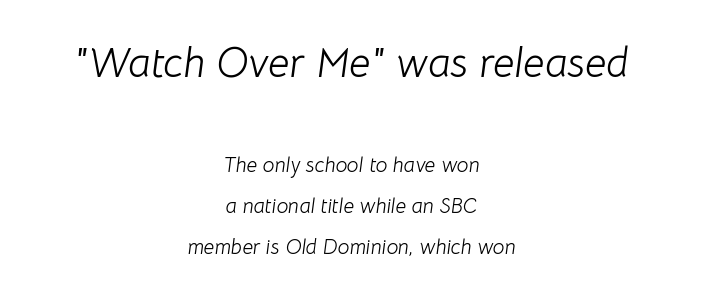
Q: Is the text bold? A: No.
Q: Is the text italic (slanted)? A: Yes, it leans right by about 8 degrees.
Q: Is the text underlined? A: No.
Q: How is the paragraph aligned? A: Centered.
Q: Is the spacing between letters normal or unusually wide? A: Normal.
Q: Is the spacing between lines tight, normal or loose? A: Loose.
Q: Which block of text is set in a larger size, the first (top) or the second (bottom)? A: The first (top) one.
Q: Width (condensed, normal, or wide)? A: Normal.
Q: Stroke contrast? A: Low.
Q: x-height? A: Medium.
Q: Monospaced? A: No.
